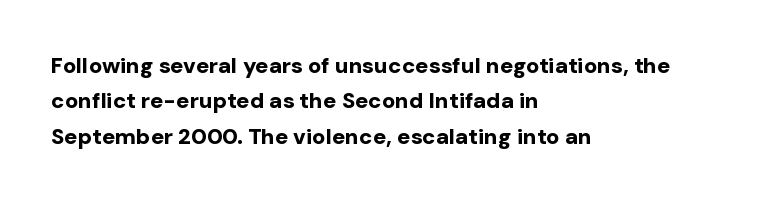
In terms of leading, this rendering sits right in the middle. Standard letterfit; no display-style spreading of the glyphs. These words are printed bold, with thick strokes throughout. Where is the straight margin? On the left. This is the regular roman posture of the typeface. The string is rendered with underlining switched off.
